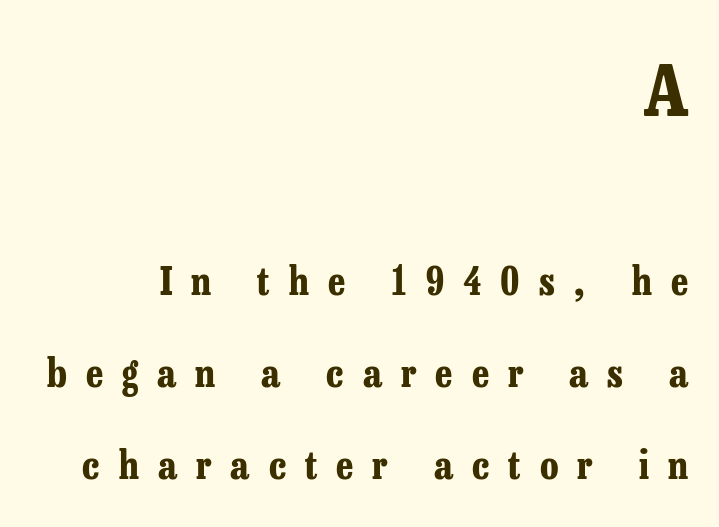
The image shows 68 px bold, condensed serif type, upright; set right-aligned, loose line spacing (2.36x), unusually wide letter spacing (+0.49 em), not underlined; the first (top) block is 1.74x larger; low stroke contrast and a medium x-height.
